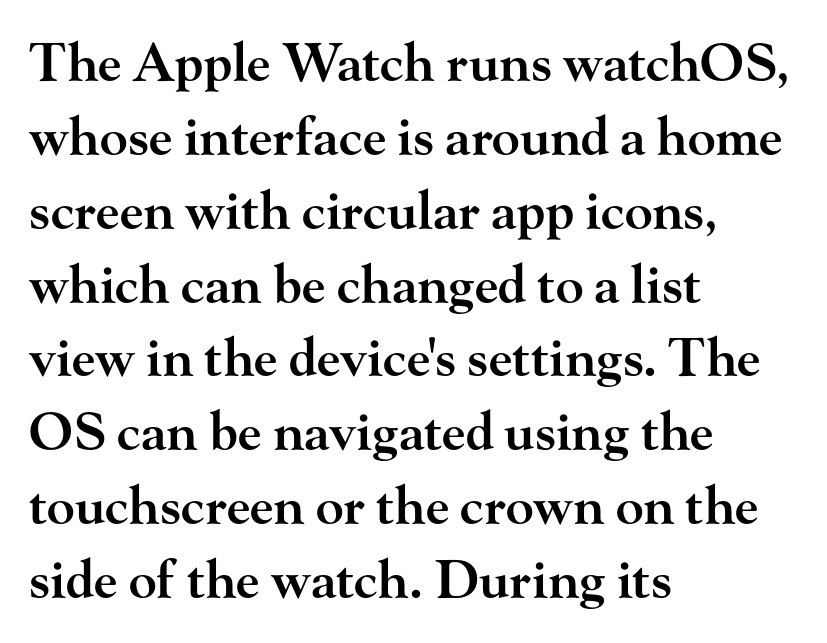
Underline: absent. Caption: standard tracking, unaltered. These lines are rendered in a variable-pitch font. This sample is left-justified, so line endings fall wherever the words run out. Each glyph is drawn with semibold strokes, heavier than normal yet not fully bold. Rendered with straight, roman letterforms.
